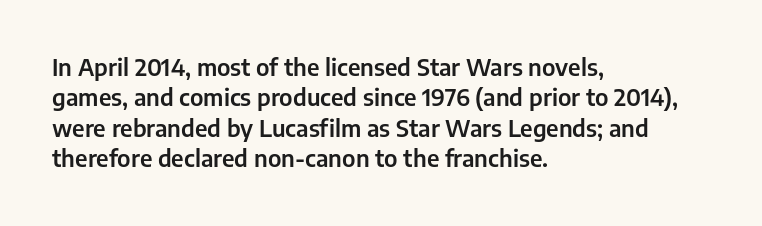
Q: Is the text italic (slanted)? A: No, it is upright.
Q: Is the text underlined? A: No.
Q: How is the paragraph aligned? A: Left-aligned.
Q: Is the spacing between letters normal or unusually wide? A: Normal.
Q: Is the spacing between lines tight, normal or loose? A: Normal.
